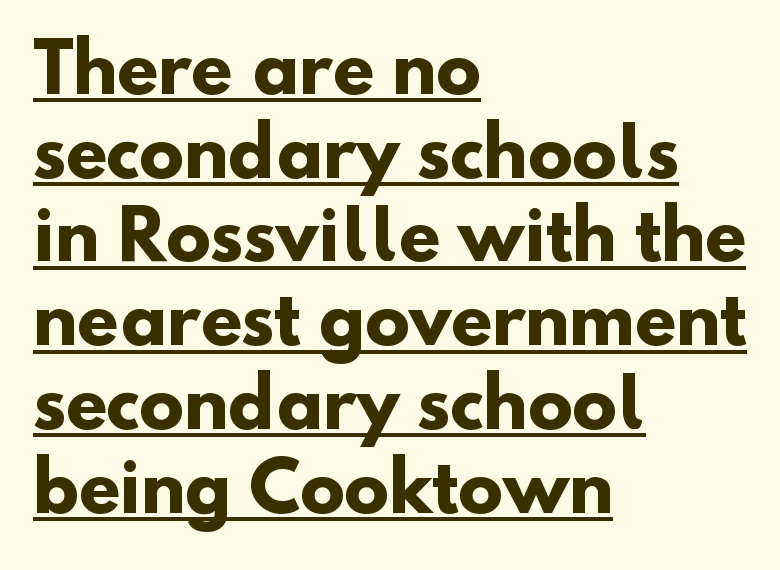
Descenders here cross a horizontal rule under the line. All the whitespace from short lines collects on the right. Observe the ordinary spacing: letters are neighbours, not strangers. Typesetter's note: full bold, strokes at maximum text heaviness. Regarding leading, the lines here are spaced in the standard way.
